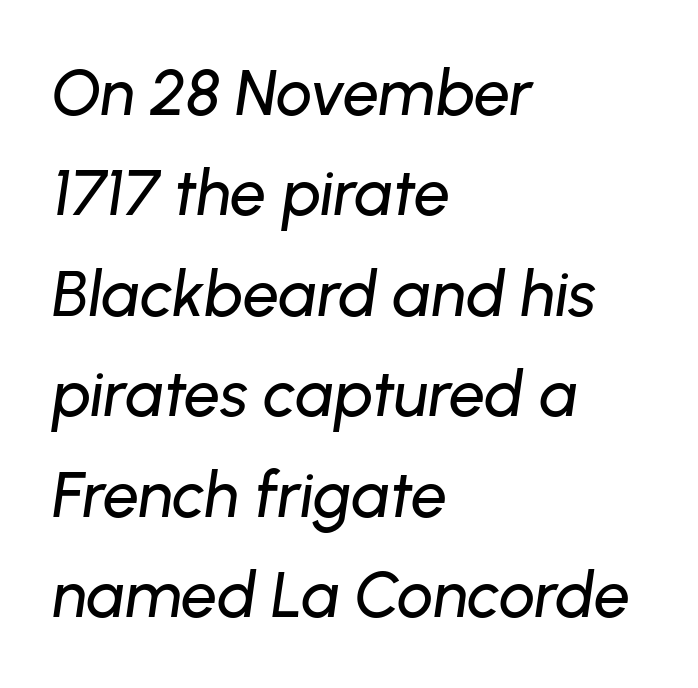
Tall strokes in this sample are angled rather than plumb. One glance says typical: line gaps are just what's usual. Does extra space separate the letters? No, they use regular spacing. Horizontal alignment here is leftward, the default for most running prose.
